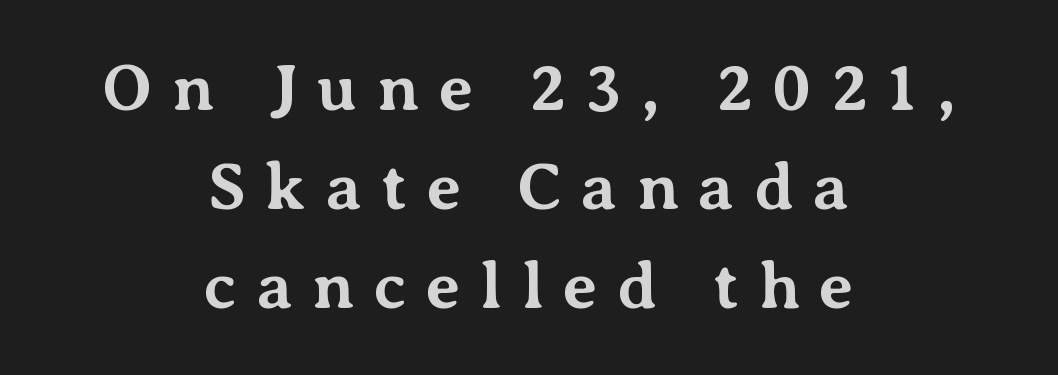
Q: Is the text bold? A: Yes.
Q: Is the text italic (slanted)? A: No, it is upright.
Q: Is the typeface a serif or a sans-serif typeface? A: Serif.
Q: Is the text underlined? A: No.
Q: How is the paragraph aligned? A: Centered.
Q: Is the spacing between letters normal or unusually wide? A: Unusually wide.
Q: Is the spacing between lines tight, normal or loose? A: Normal.
Q: Width (condensed, normal, or wide)? A: Normal.
Q: Stroke contrast? A: Medium.
Q: x-height? A: Medium.
Q: Monospaced? A: No.
